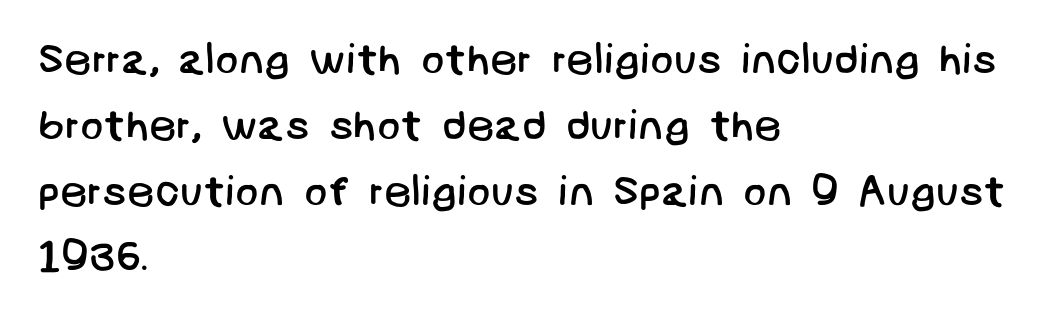
{"serif": "no", "bold": "no", "weight": "regular", "width": "normal", "stroke_contrast": "low", "x_height": "large", "underline": "no", "align": "left", "line_spacing": "normal", "line_spacing_ratio": 1.53, "letter_spacing": "normal", "letter_spacing_em": 0.0, "glyph_px": 43}
